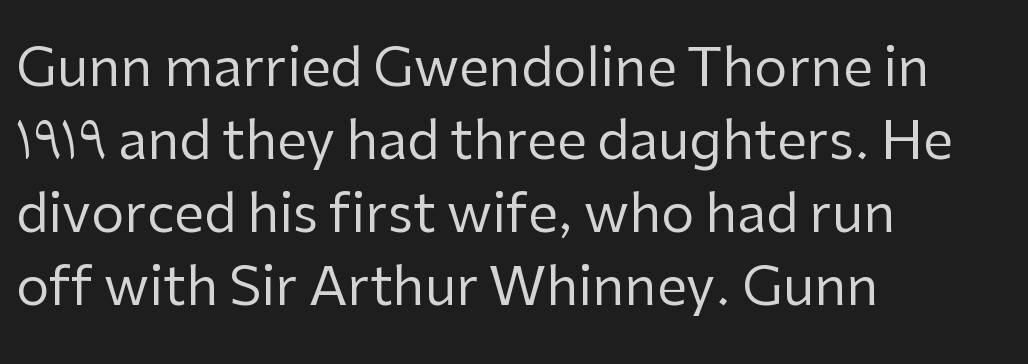
Q: Is the text bold? A: No.
Q: Is the text italic (slanted)? A: No, it is upright.
Q: Is the typeface a serif or a sans-serif typeface? A: Sans-serif.
Q: Is the text underlined? A: No.
Q: How is the paragraph aligned? A: Left-aligned.
Q: Is the spacing between letters normal or unusually wide? A: Normal.
Q: Is the spacing between lines tight, normal or loose? A: Normal.
Q: Width (condensed, normal, or wide)? A: Normal.
Q: Stroke contrast? A: Low.
Q: x-height? A: Medium.
Q: Monospaced? A: No.
